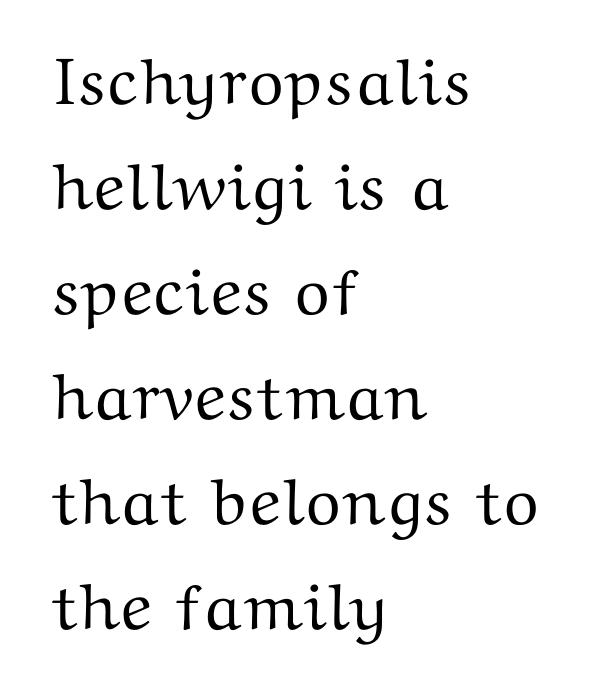
The image shows 66 px wide serif type, upright; set left-aligned, normal line spacing (1.59x), normal letter spacing, not underlined; medium stroke contrast and a medium x-height.
